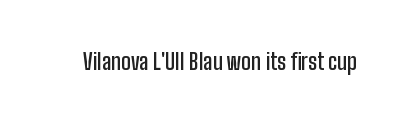
{"italic": "no", "bold": "semi", "underline": "no", "letter_spacing": "normal", "letter_spacing_em": 0.0, "glyph_px": 22}
